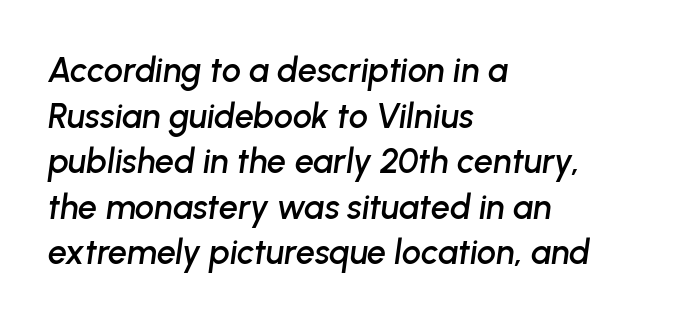
Each row of text sits above clean, open space. Spacing between characters is what you'd get straight out of the box. Caption: multi-line text, flush left, ragged right. Each letter keeps its own natural width here, so spacing adapts to shape. Summary of vertical rhythm: regular, with standard interline spacing. Quick note: italic.
